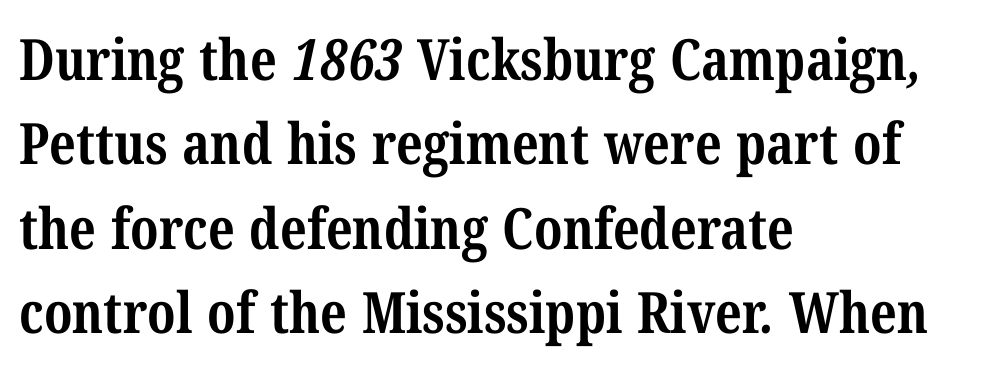
The image shows 57 px bold, condensed serif type; set left-aligned, normal line spacing (1.48x), normal letter spacing, not underlined; medium stroke contrast and a medium x-height.
